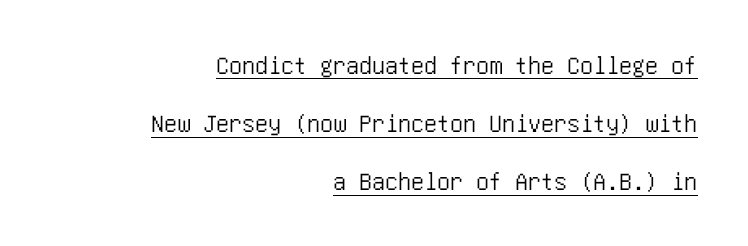
{"italic": "no", "underline": "yes", "align": "right", "line_spacing": "loose", "line_spacing_ratio": 2.24, "letter_spacing": "normal", "letter_spacing_em": 0.0, "glyph_px": 26}
